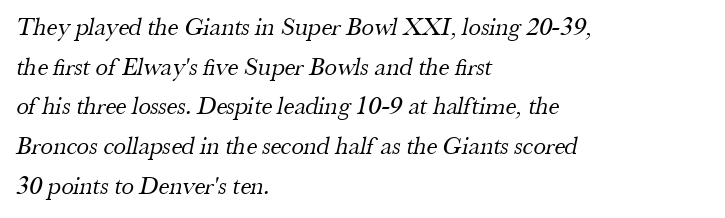
The image shows 25 px text type; set left-aligned, normal line spacing (1.59x), normal letter spacing, not underlined.
